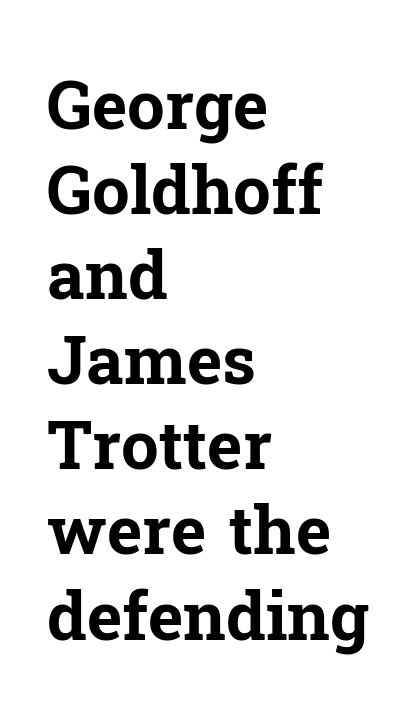
Q: Is the text bold? A: Yes.
Q: Is the text italic (slanted)? A: No, it is upright.
Q: Is the typeface a serif or a sans-serif typeface? A: Serif.
Q: Is the text underlined? A: No.
Q: How is the paragraph aligned? A: Left-aligned.
Q: Is the spacing between letters normal or unusually wide? A: Normal.
Q: Is the spacing between lines tight, normal or loose? A: Normal.
Q: Width (condensed, normal, or wide)? A: Normal.
Q: Stroke contrast? A: Low.
Q: x-height? A: Medium.
Q: Monospaced? A: No.
